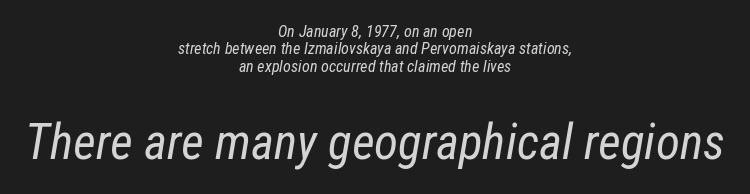
A typesetter would call this proportional, since set widths differ per character. The face used here appears at its bigger size in the lower chunk. Is there much room between lines? No — they nearly touch. The weight would be labelled regular, book, light, or lighter still.
